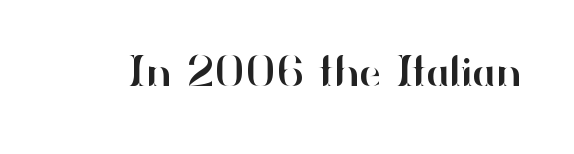
The image shows 44 px sans-serif type, upright; set normal letter spacing, not underlined; high stroke contrast and a small x-height.
